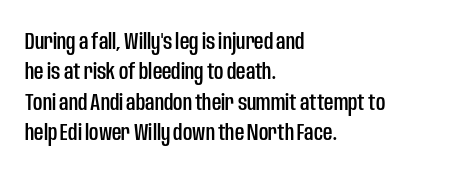
The image shows 23 px text type, upright; set left-aligned, normal line spacing (1.32x), normal letter spacing, not underlined.
